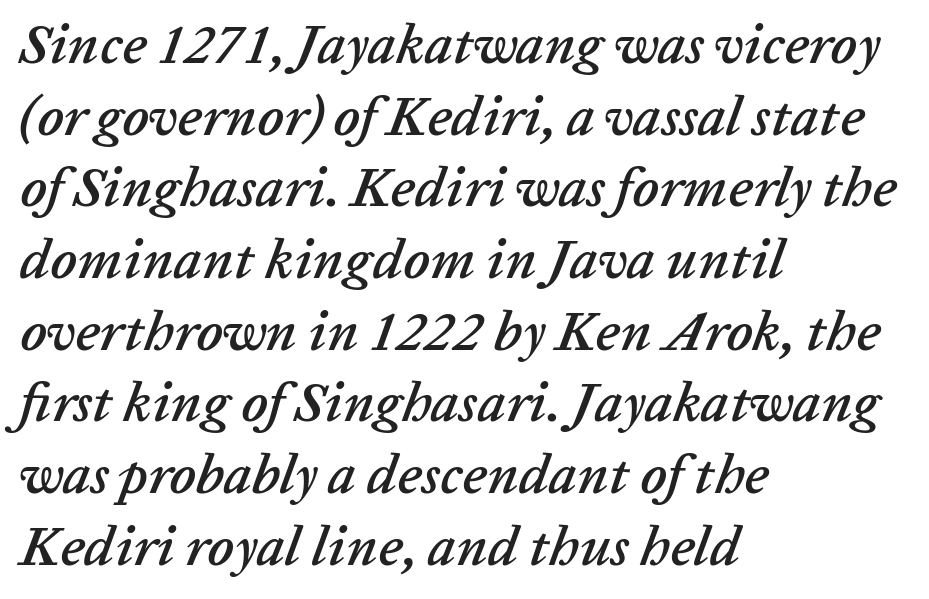
{"italic": "yes", "lean": "right", "slant_degrees": 20, "width": "normal", "stroke_contrast": "low", "x_height": "medium", "monospaced": "no", "underline": "no", "align": "left", "line_spacing": "normal", "line_spacing_ratio": 1.28, "letter_spacing": "normal", "letter_spacing_em": 0.0, "glyph_px": 56}
